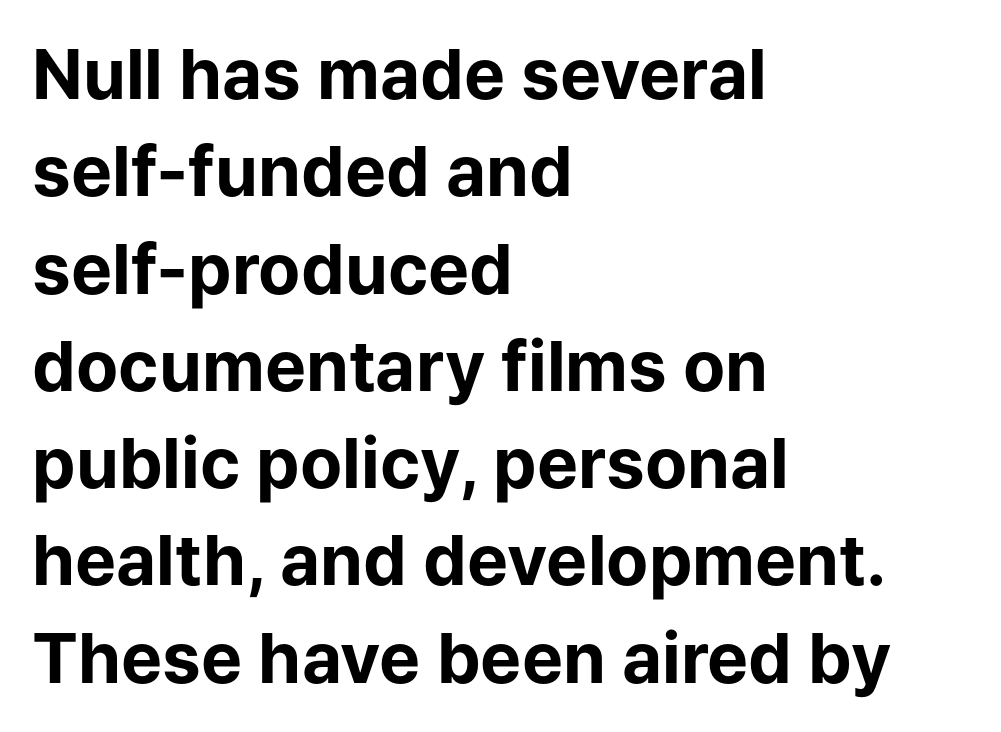
{"serif": "no", "italic": "no", "bold": "yes", "weight": "bold", "width": "normal", "stroke_contrast": "low", "x_height": "medium", "monospaced": "no", "underline": "no", "align": "left", "line_spacing": "normal", "line_spacing_ratio": 1.41, "letter_spacing": "normal", "letter_spacing_em": 0.0, "glyph_px": 69}
